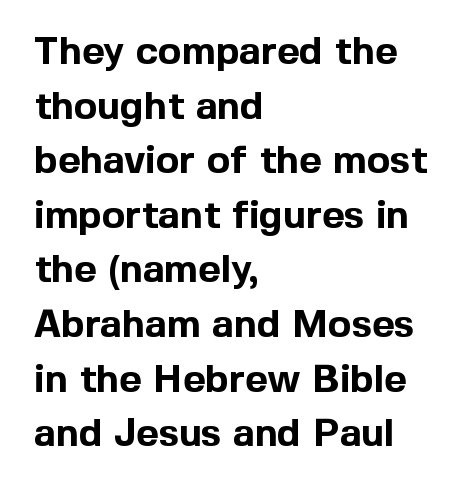
Stroke terminals: plain, sans-serif. The typesetter chose a ragged-right arrangement here. The letters sit at their default tracking, neither squeezed nor spread. Pretty heavy lettering here — definitely bold. Any mark beneath the type? The region is blank. A normal amount of white space separates one row of letters from the next.
